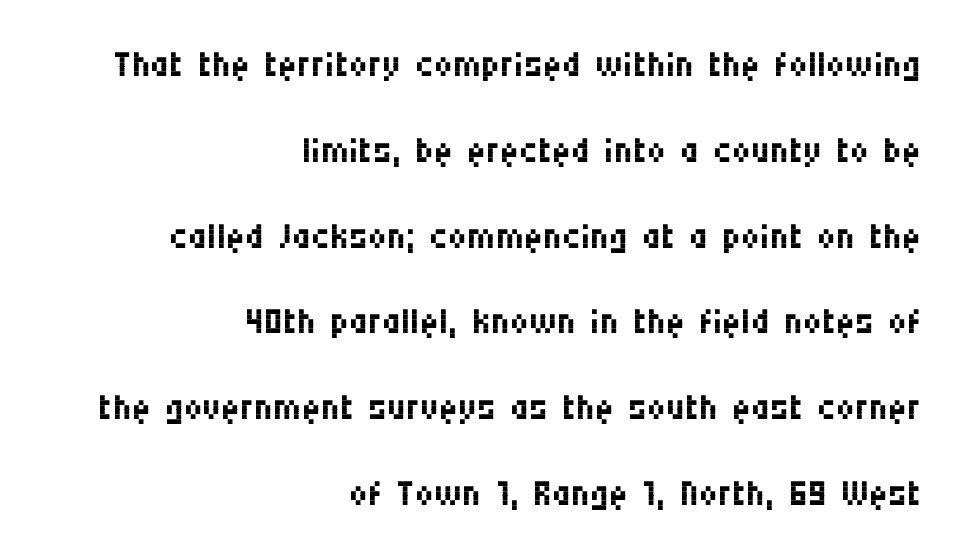
Q: Is the text bold? A: No.
Q: Is the text italic (slanted)? A: No, it is upright.
Q: Is the typeface a serif or a sans-serif typeface? A: Sans-serif.
Q: Is the text underlined? A: No.
Q: How is the paragraph aligned? A: Right-aligned.
Q: Is the spacing between letters normal or unusually wide? A: Normal.
Q: Is the spacing between lines tight, normal or loose? A: Normal.
Q: Width (condensed, normal, or wide)? A: Condensed.
Q: Stroke contrast? A: Medium.
Q: x-height? A: Large.
Q: Monospaced? A: No.
